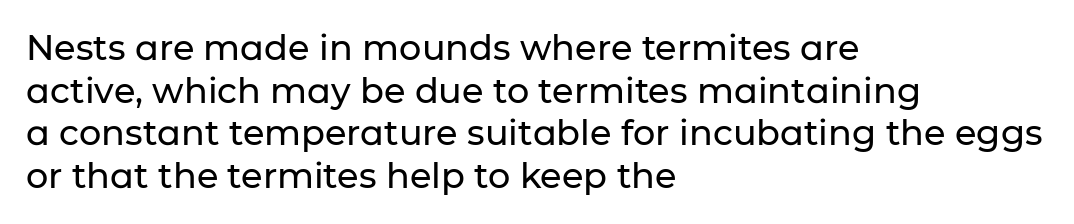
Q: Is the text italic (slanted)? A: No, it is upright.
Q: Is the typeface a serif or a sans-serif typeface? A: Sans-serif.
Q: Is the text underlined? A: No.
Q: How is the paragraph aligned? A: Left-aligned.
Q: Is the spacing between letters normal or unusually wide? A: Normal.
Q: Width (condensed, normal, or wide)? A: Normal.
Q: Stroke contrast? A: Low.
Q: x-height? A: Medium.
Q: Monospaced? A: No.
